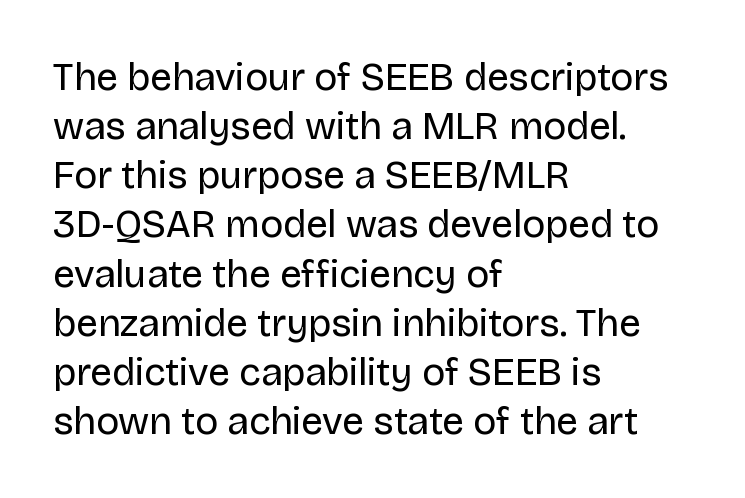
Each row of text sits above clean, open space. The font sits on the lighter half of the weight spectrum, regular included. Grotesque or geometric, the face here clearly has no serifs. Here the glyphs are tracked normally, forming tight word shapes.
